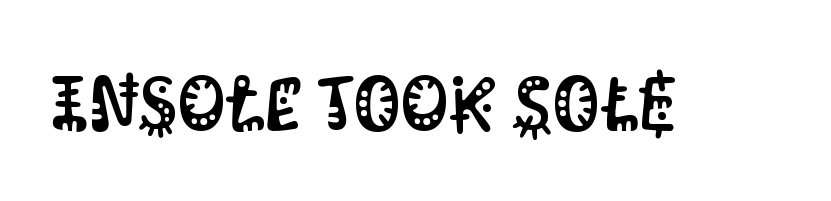
{"serif": "no", "italic": "no", "width": "condensed", "stroke_contrast": "medium", "x_height": "large", "monospaced": "no", "underline": "no", "letter_spacing": "normal", "letter_spacing_em": 0.0, "glyph_px": 76}
